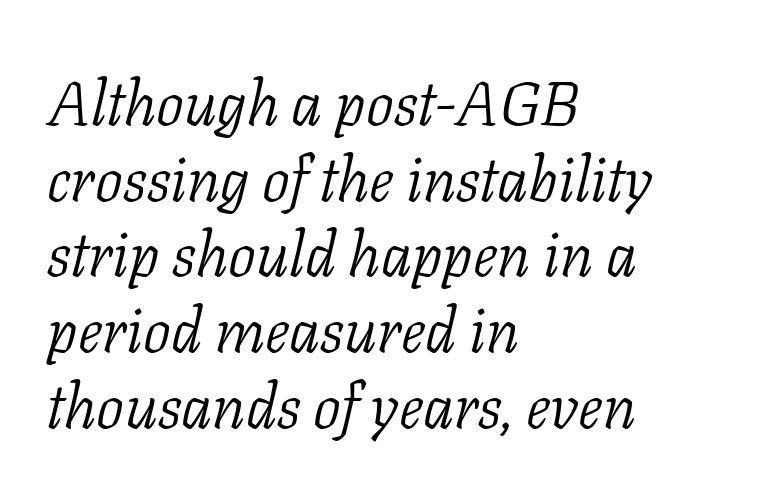
Left-aligned paragraph, ragged on the right. A light-to-regular cut is what we see here. These lines were composed using italics. Descenders are the only things crossing below the line. I'd call this a serif setting — the letters wear small feet.
